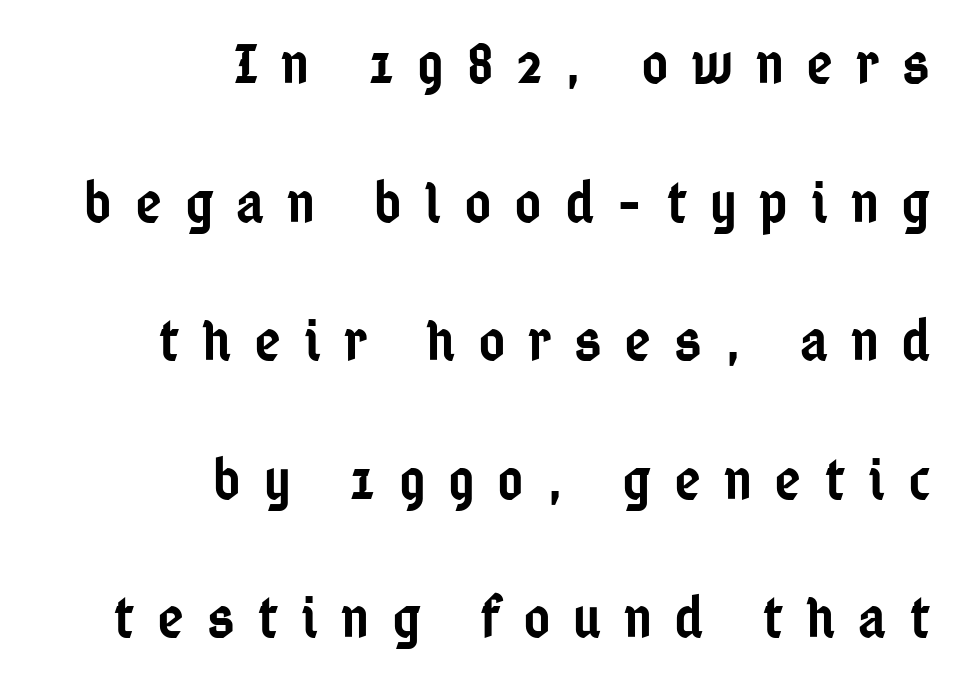
Here the glyphs are tracked loosely, breaking word shapes into spaced letters. The glyphs are unaccompanied by any horizontal stroke below them. This sample uses an upright cut, with every glyph sitting square on the baseline. This sample has the flowing, uneven cadence of proportional lettering. The glyphs in this specimen are sans serif. Horizontal bands of white between lines are thick stripes.
